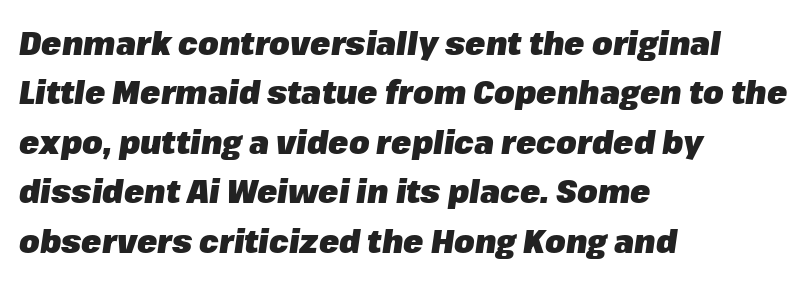
{"italic": "yes", "lean": "right", "slant_degrees": 8, "bold": "yes", "weight": "heavy", "width": "normal", "stroke_contrast": "low", "x_height": "medium", "monospaced": "no", "underline": "no", "align": "left", "line_spacing": "normal", "line_spacing_ratio": 1.5, "letter_spacing": "normal", "letter_spacing_em": 0.0, "glyph_px": 33}
